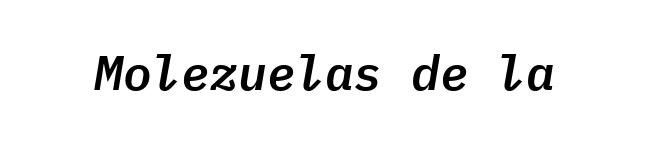
{"italic": "yes", "lean": "right", "slant_degrees": 9, "width": "normal", "stroke_contrast": "low", "x_height": "medium", "monospaced": "yes", "underline": "no", "letter_spacing": "normal", "letter_spacing_em": 0.0, "glyph_px": 48}
